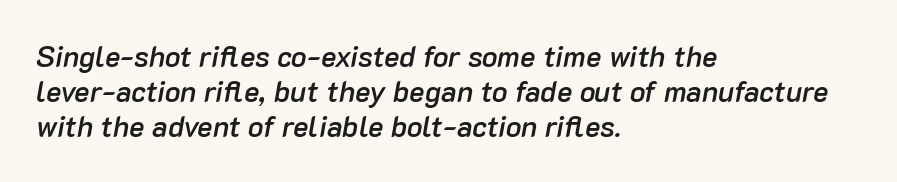
The image shows 29 px semibold type, italic (leaning right); set left-aligned, line spacing 1.21x, normal letter spacing, not underlined; low stroke contrast and a medium x-height.
